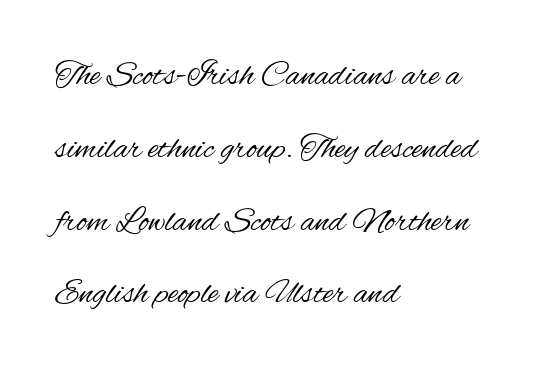
Q: Is the text bold? A: No.
Q: Is the text italic (slanted)? A: Yes.
Q: Is the typeface a serif or a sans-serif typeface? A: Sans-serif.
Q: Is the text underlined? A: No.
Q: How is the paragraph aligned? A: Left-aligned.
Q: Is the spacing between letters normal or unusually wide? A: Normal.
Q: Is the spacing between lines tight, normal or loose? A: Loose.
Q: Width (condensed, normal, or wide)? A: Condensed.
Q: Stroke contrast? A: Medium.
Q: x-height? A: Small.
Q: Monospaced? A: No.
